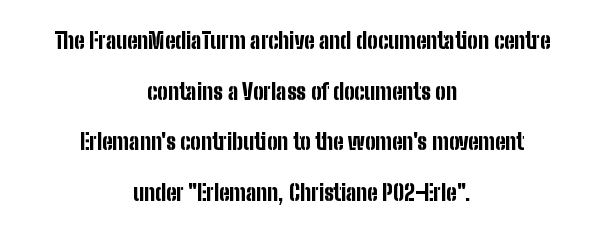
{"italic": "no", "bold": "yes", "underline": "no", "align": "center", "line_spacing": "loose", "line_spacing_ratio": 2.3, "letter_spacing": "normal", "letter_spacing_em": 0.0, "glyph_px": 22}
